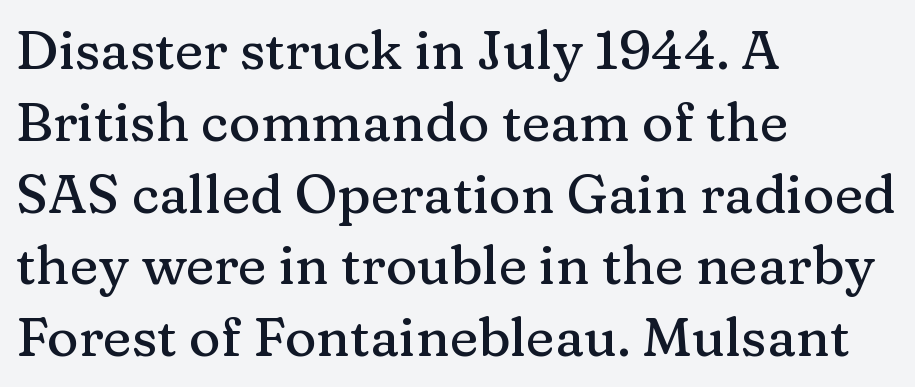
Caption: standard tracking, unaltered. Look at the bottom of the vertical strokes: they flare into serifs here. Reading down the column, the eye jumps a familiar distance to each next line. This rendering uses left alignment, leaving the right contour irregular. Plain, unruled lines of type.
